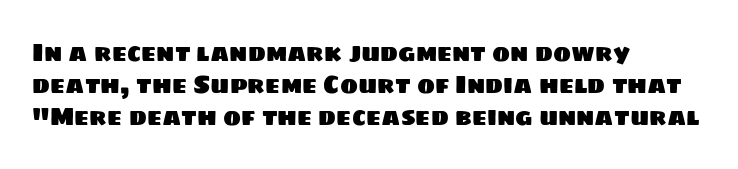
The image shows 24 px text type; set left-aligned, normal line spacing (1.33x), normal letter spacing, not underlined.
